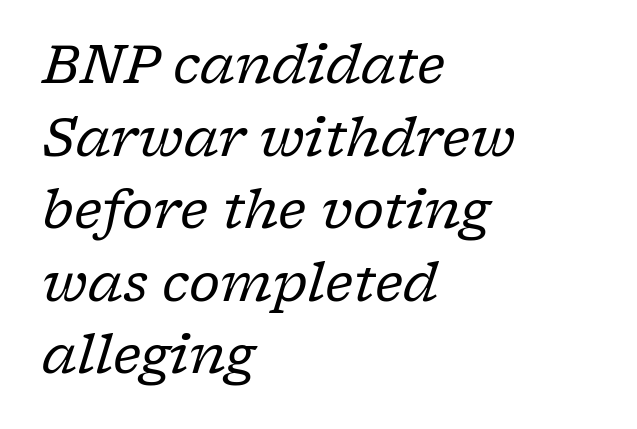
The image shows 53 px regular-weight serif type, italic (leaning right); set left-aligned, normal line spacing (1.37x), normal letter spacing, not underlined; low stroke contrast and a medium x-height.
